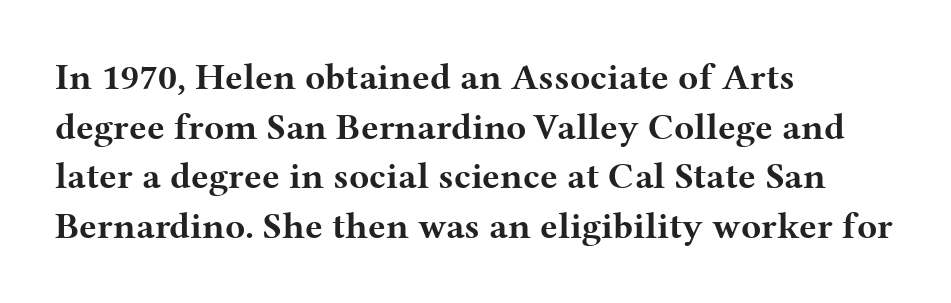
The passage shown is typeset with a serif family. No italicization has been applied; the sample stays upright. Each row of text sits above clean, open space. Observe the ordinary spacing: letters are neighbours, not strangers. Which margin do the lines hug? The left one — the right edge is uneven. This sample has the flowing, uneven cadence of proportional lettering.
